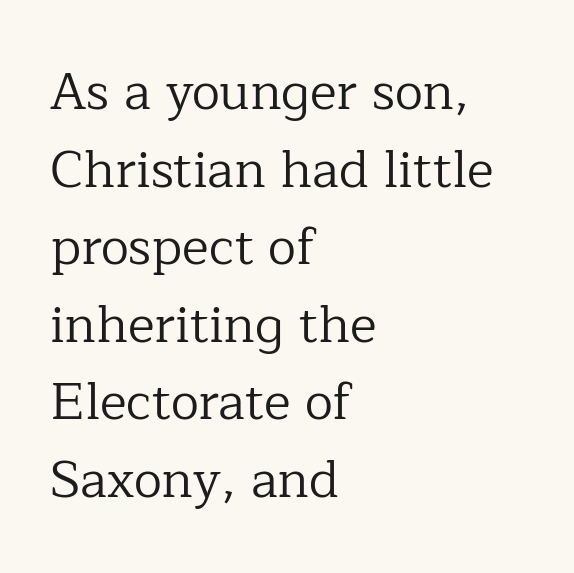
The image shows 51 px regular-weight serif type, upright; set left-aligned, normal line spacing (1.52x), normal letter spacing, not underlined; low stroke contrast and a medium x-height.
